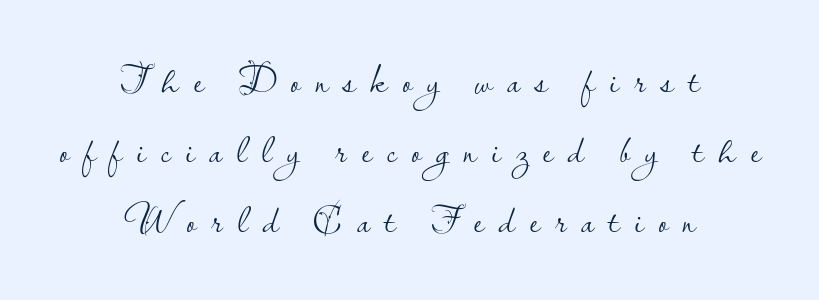
Q: Is the text bold? A: No.
Q: Is the text italic (slanted)? A: Yes.
Q: Is the typeface a serif or a sans-serif typeface? A: Sans-serif.
Q: Is the text underlined? A: No.
Q: How is the paragraph aligned? A: Centered.
Q: Is the spacing between letters normal or unusually wide? A: Unusually wide.
Q: Width (condensed, normal, or wide)? A: Normal.
Q: Stroke contrast? A: Low.
Q: x-height? A: Small.
Q: Monospaced? A: No.
